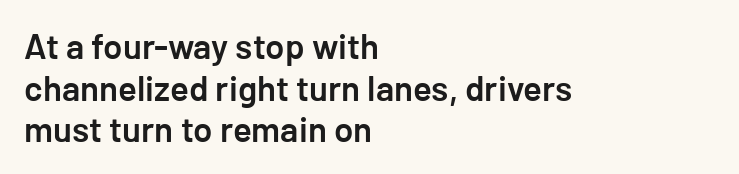
The image shows 35 px semibold sans-serif type, upright; set left-aligned, line spacing 1.19x, normal letter spacing, not underlined; low stroke contrast and a medium x-height.
